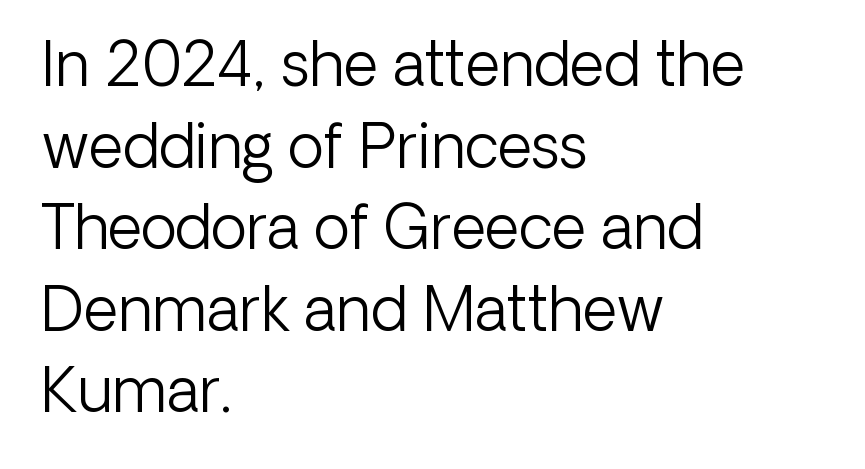
The image shows 60 px light sans-serif type, upright; set left-aligned, normal line spacing (1.36x), normal letter spacing, not underlined; low stroke contrast and a medium x-height.
